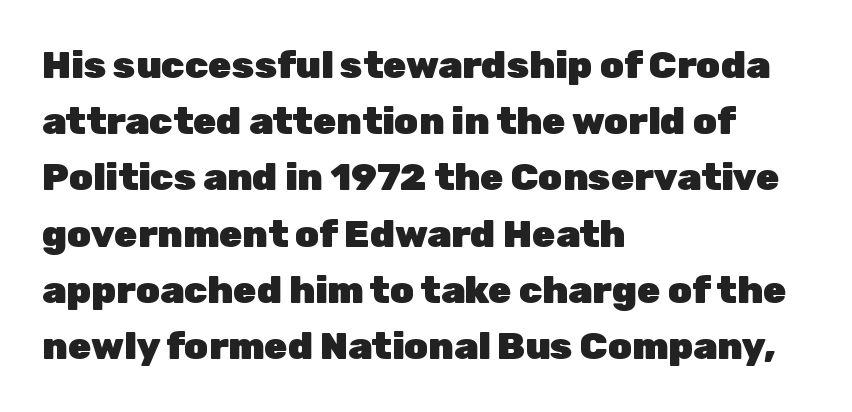
Q: Is the text bold? A: Yes.
Q: Is the text italic (slanted)? A: No, it is upright.
Q: Is the typeface a serif or a sans-serif typeface? A: Sans-serif.
Q: Is the text underlined? A: No.
Q: How is the paragraph aligned? A: Left-aligned.
Q: Is the spacing between letters normal or unusually wide? A: Normal.
Q: Is the spacing between lines tight, normal or loose? A: Normal.
Q: Width (condensed, normal, or wide)? A: Normal.
Q: Stroke contrast? A: Low.
Q: x-height? A: Medium.
Q: Monospaced? A: No.
